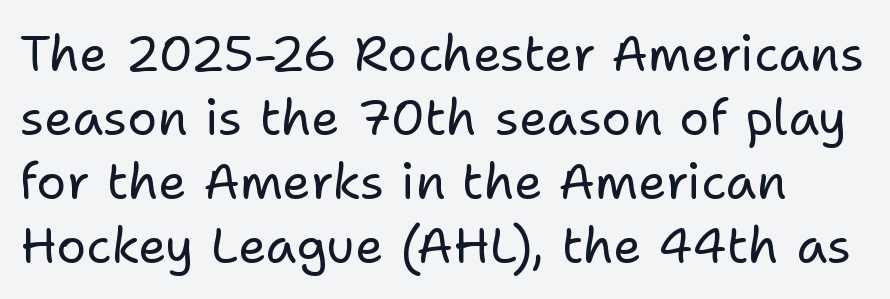
Does the lettering tilt? It doesn't — this is upright. The letters look calm and open, with moderate or lighter stems. This rendering employs a face without finishing strokes, i.e., a sans-serif. The zone under the glyphs is completely vacant. The lines sit at an ordinary, default distance from one another. Note the varied advance widths — an 'i' is clearly narrower than an 'm'.
